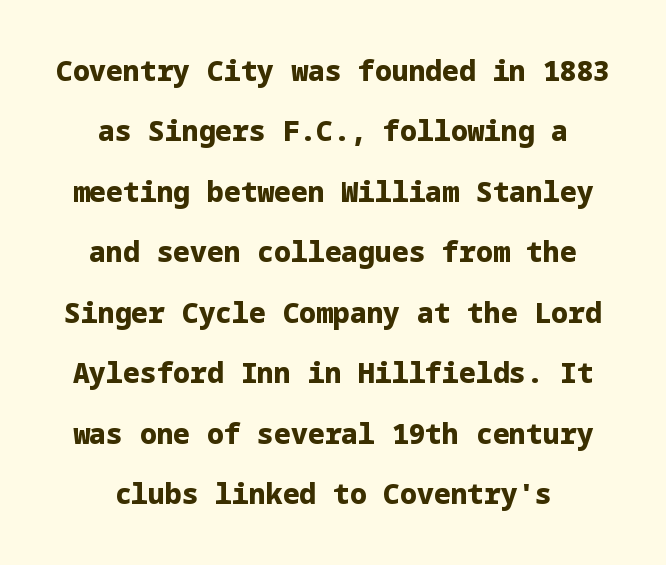
The letterforms sit shoulder to shoulder at normal distance. The foot of each line stays bare and open. When letters stand straight like this, we call the style roman or upright. In terms of letterform style, serifs are entirely absent.
